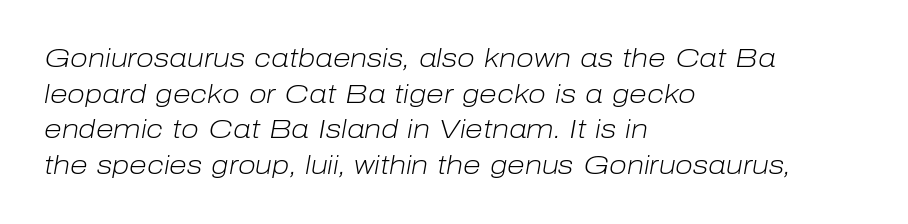
The image shows 26 px text type, italic (leaning right); set left-aligned, normal line spacing (1.37x), normal letter spacing, not underlined.
